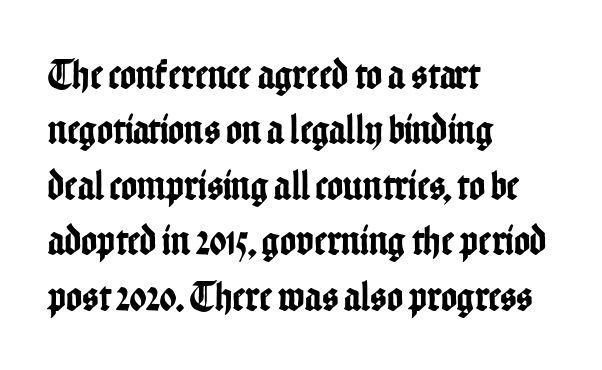
Q: Is the text italic (slanted)? A: No, it is upright.
Q: Is the typeface a serif or a sans-serif typeface? A: Sans-serif.
Q: Is the text underlined? A: No.
Q: How is the paragraph aligned? A: Left-aligned.
Q: Is the spacing between letters normal or unusually wide? A: Normal.
Q: Is the spacing between lines tight, normal or loose? A: Normal.
Q: Width (condensed, normal, or wide)? A: Condensed.
Q: Stroke contrast? A: Low.
Q: x-height? A: Medium.
Q: Monospaced? A: No.
